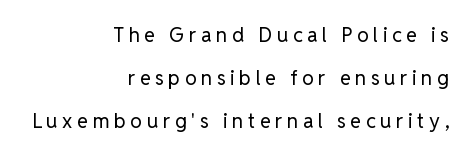
The font's upright variant was chosen for this text. The strokes carry an ordinary text weight at most. Tracking here is generous; glyphs stand well apart from one another. These lines stand farther apart than default settings would place them.
